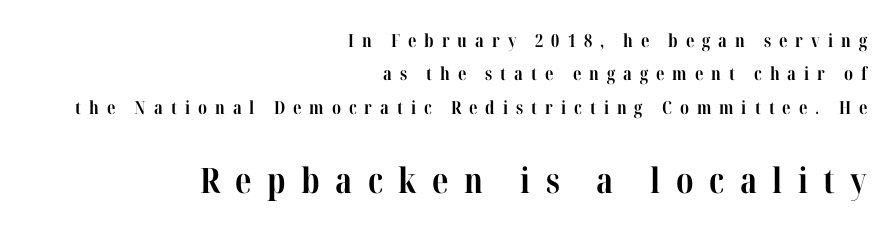
These lines were composed using upright roman letters. Is the letter spacing exaggerated? Yes — the characters are pushed far apart. Layout note: lines flush right. To sum up the face: it has serifs.
